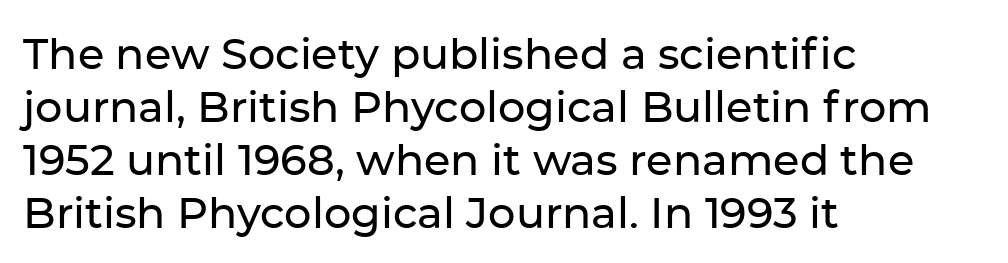
Q: Is the text italic (slanted)? A: No, it is upright.
Q: Is the typeface a serif or a sans-serif typeface? A: Sans-serif.
Q: Is the text underlined? A: No.
Q: How is the paragraph aligned? A: Left-aligned.
Q: Is the spacing between letters normal or unusually wide? A: Normal.
Q: Width (condensed, normal, or wide)? A: Normal.
Q: Stroke contrast? A: Low.
Q: x-height? A: Medium.
Q: Monospaced? A: No.
